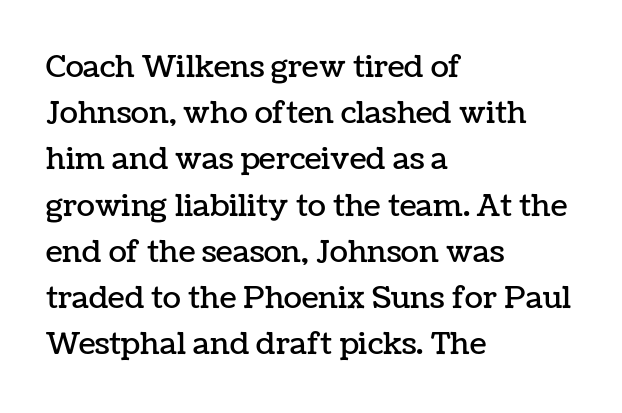
The image shows 30 px text type, upright; set left-aligned, normal line spacing (1.54x), normal letter spacing, not underlined; low stroke contrast and a medium x-height.
